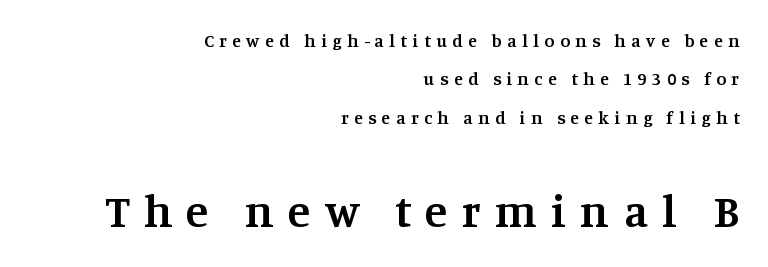
The specimen omits any rule beneath the text block's lines. The line-height multiplier appears high, well above default. Line endings align vertically; line beginnings do not. No italicization has been applied; the sample stays upright.
